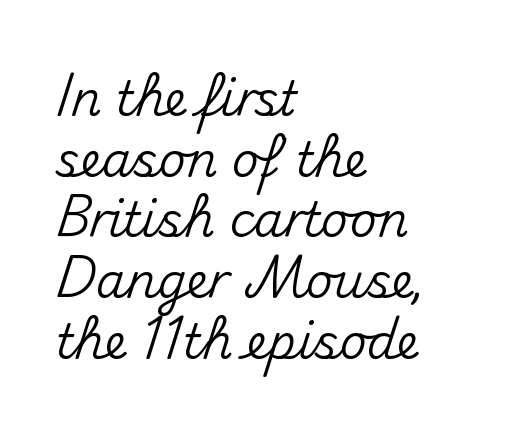
Here the designer chose a conventional face with non-uniform glyph widths. Does extra space separate the letters? No, they use regular spacing. Examine the stroke ends and you'll find no serifs. Check the space under the baseline: it is left empty.
